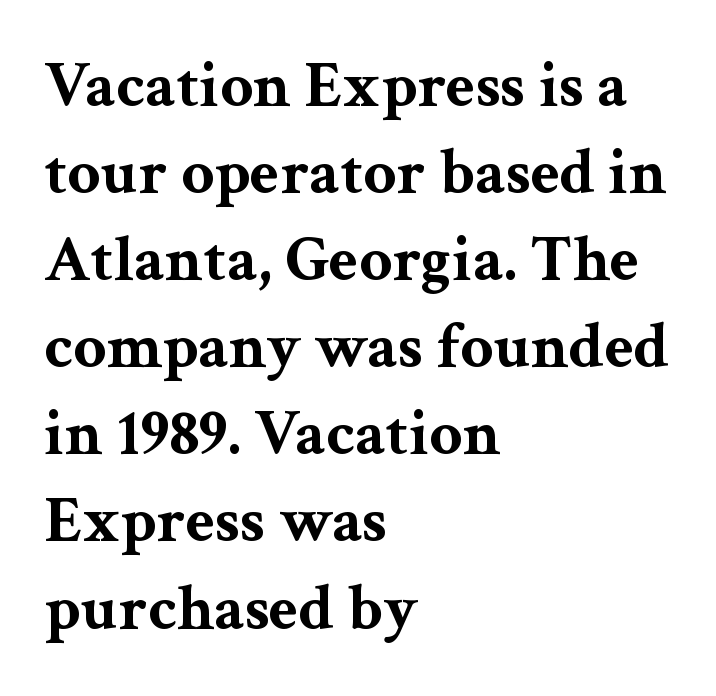
The image shows 65 px bold, wide serif type, upright; set left-aligned, normal line spacing (1.34x), normal letter spacing, not underlined; medium stroke contrast and a medium x-height.
